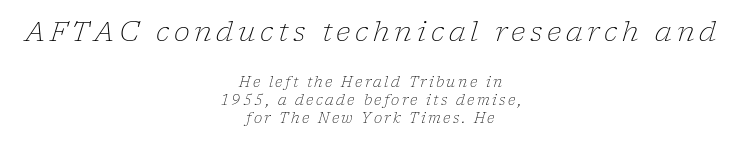
{"italic": "yes", "lean": "right", "slant_degrees": 17, "bold": "no", "underline": "no", "align": "center", "line_spacing": "normal", "line_spacing_ratio": 1.28, "larger_block": "first", "size_ratio": 1.93, "glyph_px": 27}
